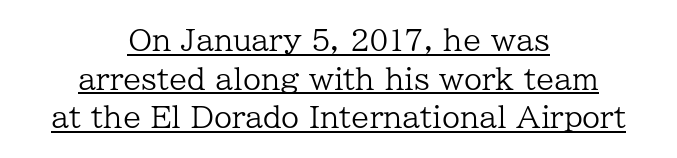
Q: Is the text bold? A: No.
Q: Is the text italic (slanted)? A: No, it is upright.
Q: Is the typeface a serif or a sans-serif typeface? A: Serif.
Q: Is the text underlined? A: Yes.
Q: How is the paragraph aligned? A: Centered.
Q: Is the spacing between letters normal or unusually wide? A: Normal.
Q: Is the spacing between lines tight, normal or loose? A: Normal.
Q: Width (condensed, normal, or wide)? A: Normal.
Q: Stroke contrast? A: Low.
Q: x-height? A: Medium.
Q: Monospaced? A: No.
